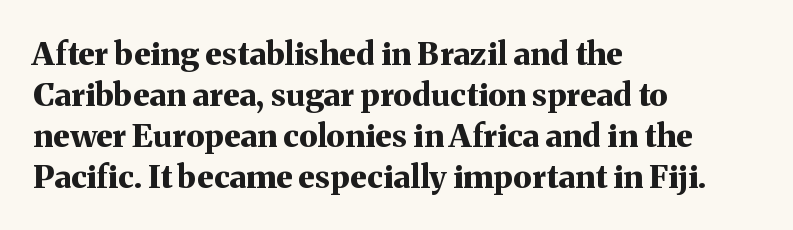
{"serif": "yes", "italic": "no", "bold": "yes", "weight": "bold", "width": "normal", "stroke_contrast": "medium", "x_height": "medium", "monospaced": "no", "underline": "no", "align": "left", "line_spacing": "normal", "line_spacing_ratio": 1.28, "letter_spacing": "normal", "letter_spacing_em": 0.0, "glyph_px": 32}
